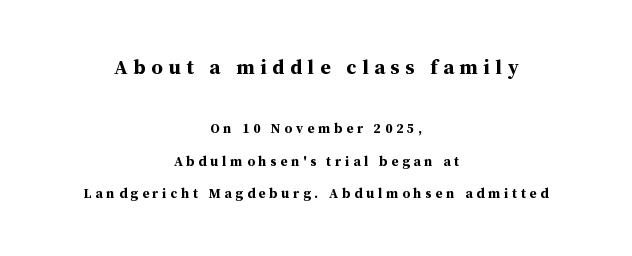
{"italic": "no", "bold": "yes", "underline": "no", "align": "center", "line_spacing": "loose", "line_spacing_ratio": 2.34, "letter_spacing": "wide", "letter_spacing_em": 0.27, "larger_block": "first", "size_ratio": 1.5, "glyph_px": 21}
